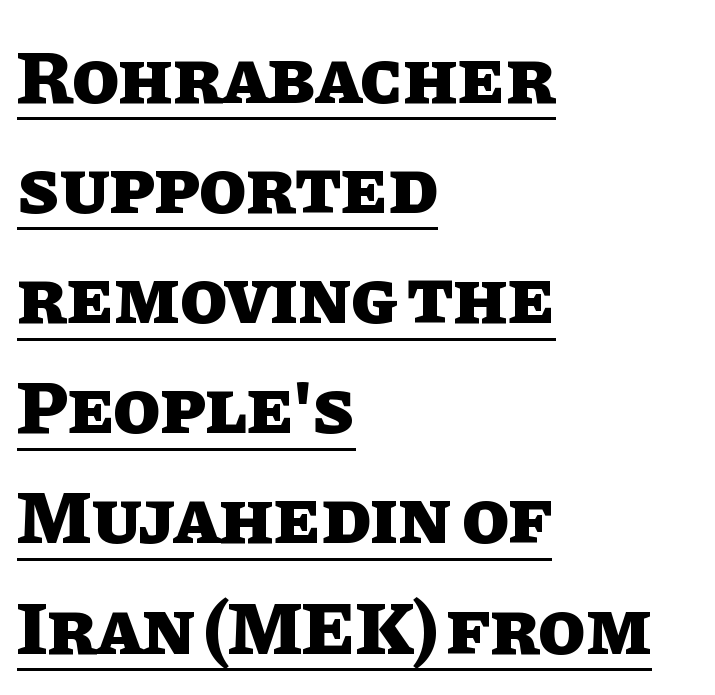
Q: Is the text bold? A: Yes.
Q: Is the text italic (slanted)? A: No, it is upright.
Q: Is the text underlined? A: Yes.
Q: How is the paragraph aligned? A: Left-aligned.
Q: Is the spacing between letters normal or unusually wide? A: Normal.
Q: Is the spacing between lines tight, normal or loose? A: Normal.
Q: Width (condensed, normal, or wide)? A: Normal.
Q: Stroke contrast? A: Low.
Q: x-height? A: Large.
Q: Monospaced? A: No.
